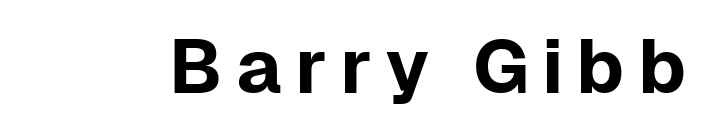
Q: Is the text italic (slanted)? A: No, it is upright.
Q: Is the typeface a serif or a sans-serif typeface? A: Sans-serif.
Q: Is the text underlined? A: No.
Q: Width (condensed, normal, or wide)? A: Normal.
Q: Stroke contrast? A: Low.
Q: x-height? A: Medium.
Q: Monospaced? A: No.
